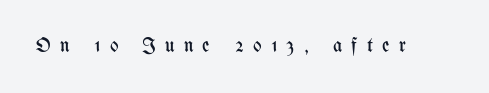
The image shows 20 px text type, upright; set unusually wide letter spacing (+0.47 em), not underlined.
